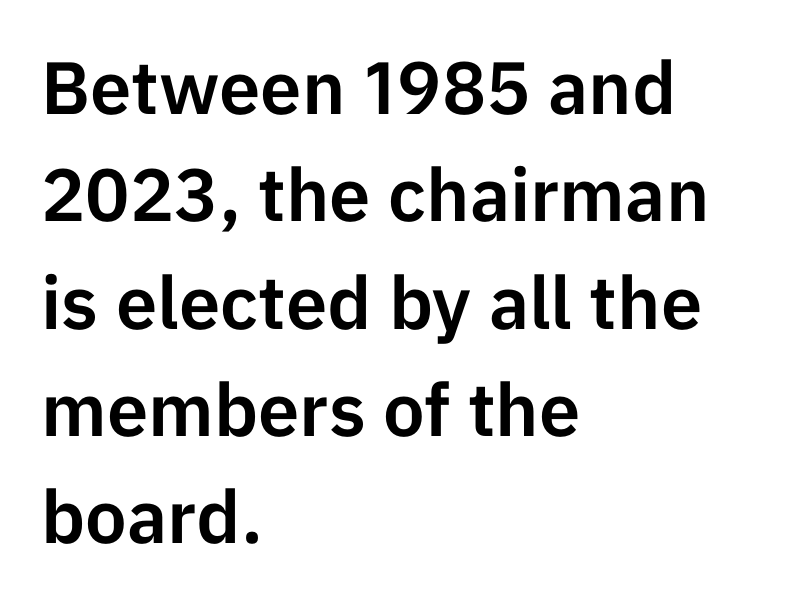
Q: Is the text italic (slanted)? A: No, it is upright.
Q: Is the typeface a serif or a sans-serif typeface? A: Sans-serif.
Q: Is the text underlined? A: No.
Q: How is the paragraph aligned? A: Left-aligned.
Q: Is the spacing between letters normal or unusually wide? A: Normal.
Q: Is the spacing between lines tight, normal or loose? A: Normal.
Q: Width (condensed, normal, or wide)? A: Normal.
Q: Stroke contrast? A: Low.
Q: x-height? A: Medium.
Q: Monospaced? A: No.
